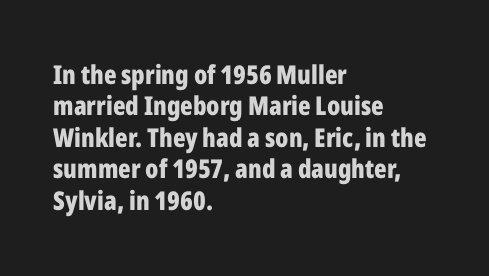
{"italic": "no", "bold": "yes", "underline": "no", "align": "left", "line_spacing_ratio": 1.21, "letter_spacing": "normal", "letter_spacing_em": 0.0, "glyph_px": 26}
